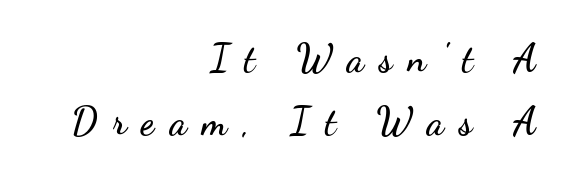
Q: Is the text italic (slanted)? A: Yes.
Q: Is the typeface a serif or a sans-serif typeface? A: Sans-serif.
Q: Is the text underlined? A: No.
Q: How is the paragraph aligned? A: Right-aligned.
Q: Is the spacing between letters normal or unusually wide? A: Unusually wide.
Q: Is the spacing between lines tight, normal or loose? A: Normal.
Q: Width (condensed, normal, or wide)? A: Wide.
Q: Stroke contrast? A: Low.
Q: x-height? A: Small.
Q: Monospaced? A: No.
